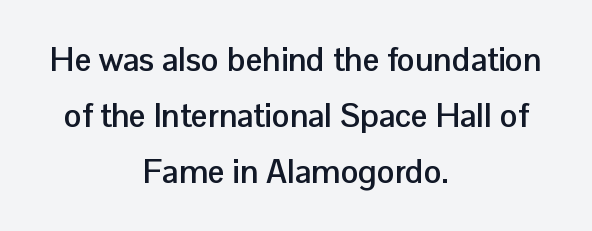
Q: Is the text bold? A: Yes.
Q: Is the text italic (slanted)? A: No, it is upright.
Q: Is the typeface a serif or a sans-serif typeface? A: Sans-serif.
Q: Is the text underlined? A: No.
Q: How is the paragraph aligned? A: Centered.
Q: Is the spacing between letters normal or unusually wide? A: Normal.
Q: Is the spacing between lines tight, normal or loose? A: Normal.
Q: Width (condensed, normal, or wide)? A: Normal.
Q: Stroke contrast? A: Low.
Q: x-height? A: Medium.
Q: Monospaced? A: No.
